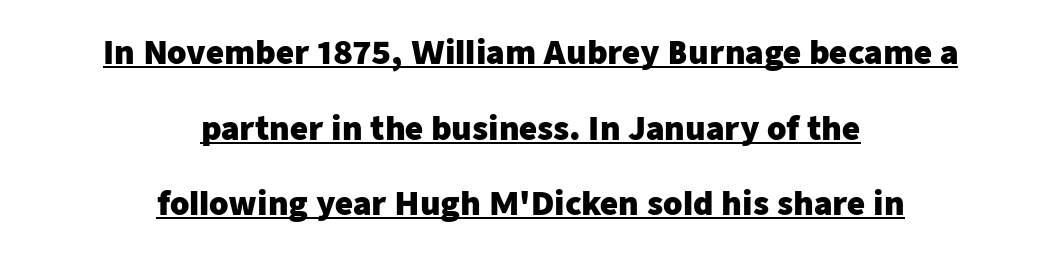
The image shows 31 px heavy sans-serif type, upright; set centered, loose line spacing (2.44x), normal letter spacing, underlined; low stroke contrast and a medium x-height.
